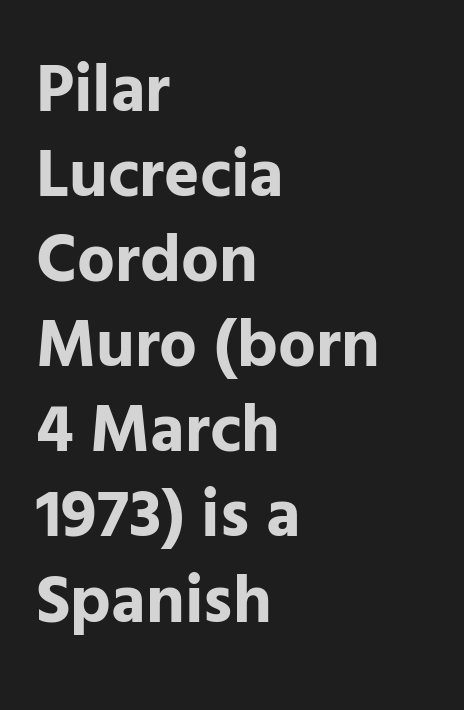
The image shows 67 px bold sans-serif type, upright; set left-aligned, normal line spacing (1.27x), normal letter spacing, not underlined; low stroke contrast and a medium x-height.
